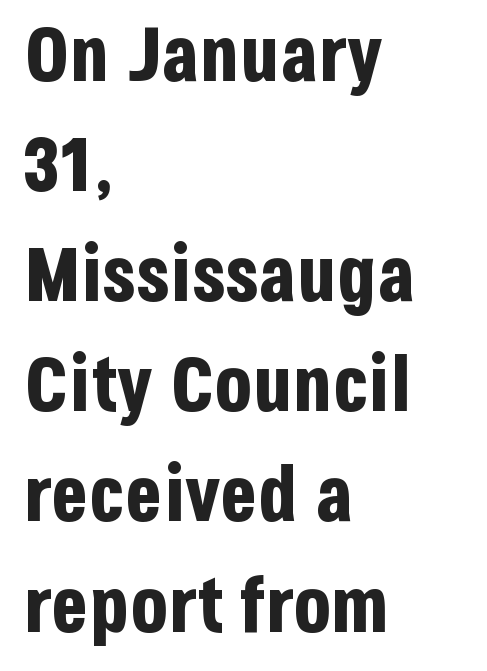
{"serif": "no", "italic": "no", "bold": "yes", "weight": "bold", "width": "condensed", "stroke_contrast": "low", "x_height": "large", "monospaced": "no", "underline": "no", "align": "left", "line_spacing": "normal", "line_spacing_ratio": 1.43, "letter_spacing": "normal", "letter_spacing_em": 0.0, "glyph_px": 77}
